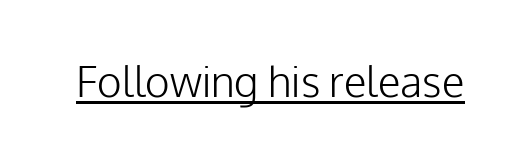
The image shows 42 px light sans-serif type, upright; set normal letter spacing, underlined; low stroke contrast and a medium x-height.
